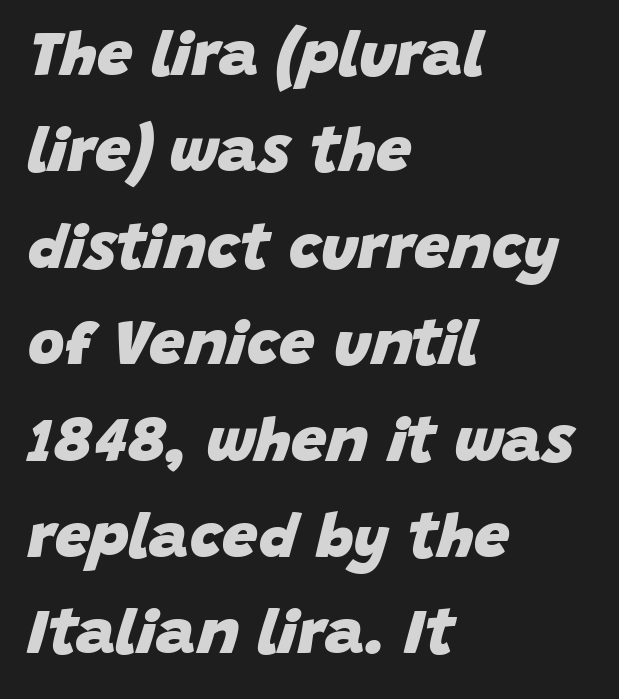
The image shows 63 px heavy type, italic (leaning right); set left-aligned, normal line spacing (1.53x), normal letter spacing, not underlined; low stroke contrast and a large x-height.
